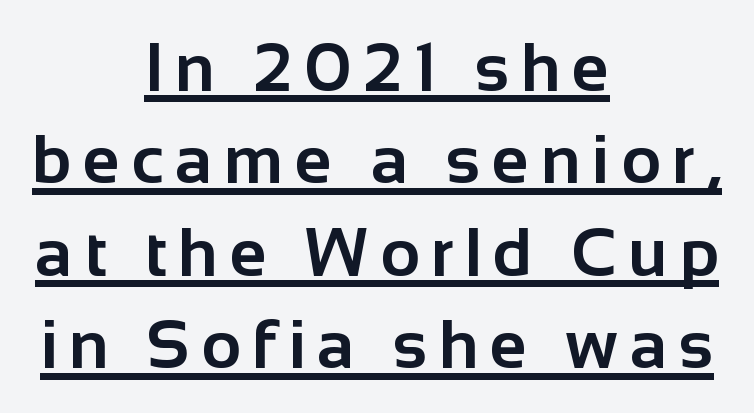
The image shows 68 px bold sans-serif type, upright; set centered, normal line spacing (1.36x), underlined; low stroke contrast and a medium x-height.
